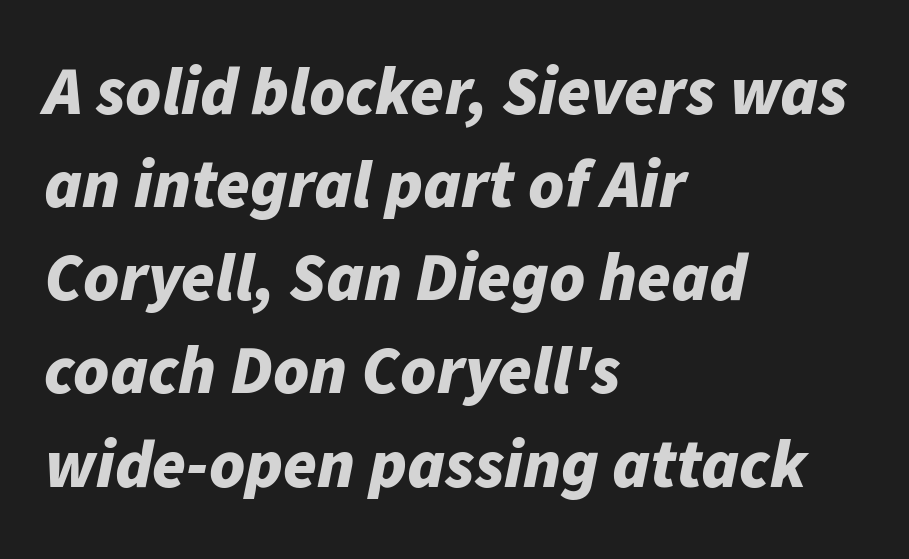
Q: Is the text bold? A: Yes.
Q: Is the text italic (slanted)? A: Yes, it leans right by about 11 degrees.
Q: Is the text underlined? A: No.
Q: How is the paragraph aligned? A: Left-aligned.
Q: Is the spacing between letters normal or unusually wide? A: Normal.
Q: Is the spacing between lines tight, normal or loose? A: Normal.
Q: Width (condensed, normal, or wide)? A: Normal.
Q: Stroke contrast? A: Low.
Q: x-height? A: Medium.
Q: Monospaced? A: No.
